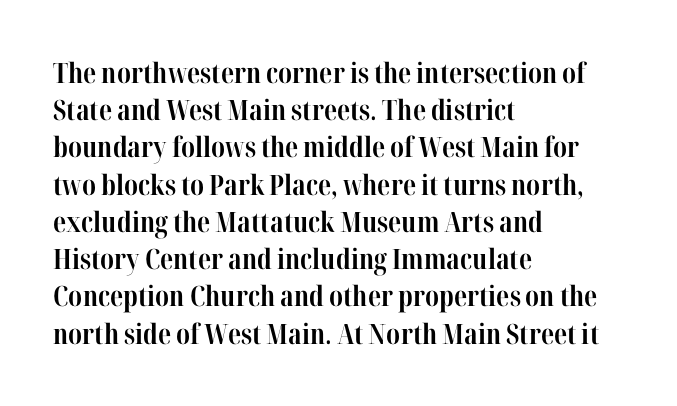
{"serif": "yes", "italic": "no", "bold": "yes", "weight": "bold", "width": "condensed", "stroke_contrast": "high", "x_height": "medium", "monospaced": "no", "underline": "no", "align": "left", "line_spacing": "normal", "line_spacing_ratio": 1.33, "letter_spacing": "normal", "letter_spacing_em": 0.0, "glyph_px": 28}
